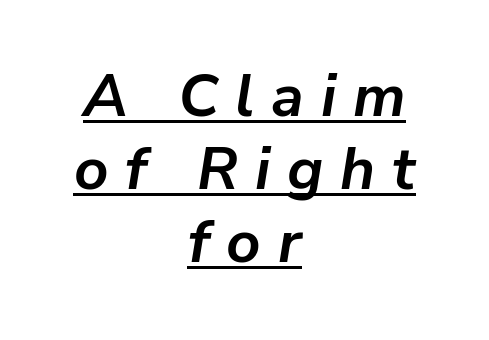
{"italic": "yes", "lean": "right", "slant_degrees": 9, "bold": "yes", "weight": "semibold", "width": "normal", "stroke_contrast": "low", "x_height": "medium", "monospaced": "no", "underline": "yes", "align": "center", "line_spacing_ratio": 1.22, "letter_spacing": "wide", "letter_spacing_em": 0.28, "glyph_px": 60}
